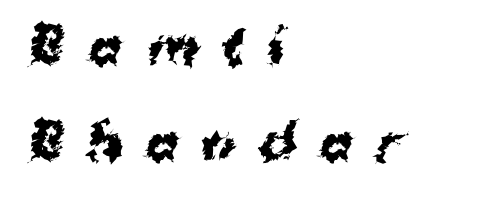
Characters follow at a spacing far wider than the type designer built in. What kind of face is this? One without serifs — a sans. The passage shown is typed in a proportional face where columns would drift. Underlining? Definitely not there. Compared with typical paragraphs, the rows here are farther apart.
